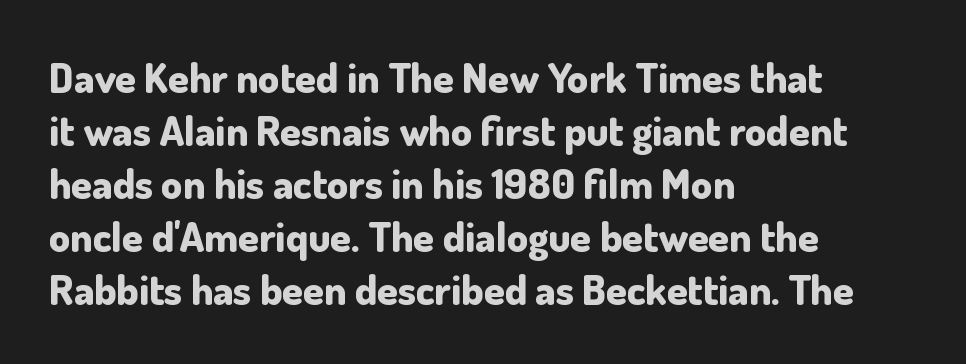
The image shows 42 px bold sans-serif type, upright; set left-aligned, normal line spacing (1.26x), normal letter spacing, not underlined; low stroke contrast and a small x-height.
